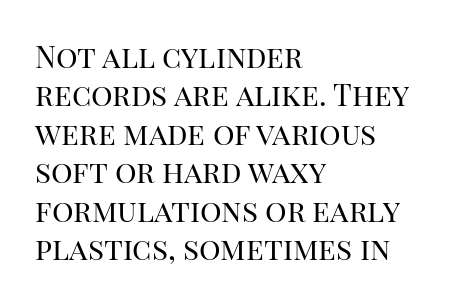
{"serif": "yes", "italic": "no", "bold": "no", "weight": "regular", "width": "normal", "stroke_contrast": "high", "x_height": "large", "monospaced": "no", "underline": "no", "align": "left", "line_spacing": "normal", "line_spacing_ratio": 1.28, "letter_spacing": "normal", "letter_spacing_em": 0.0, "glyph_px": 30}
